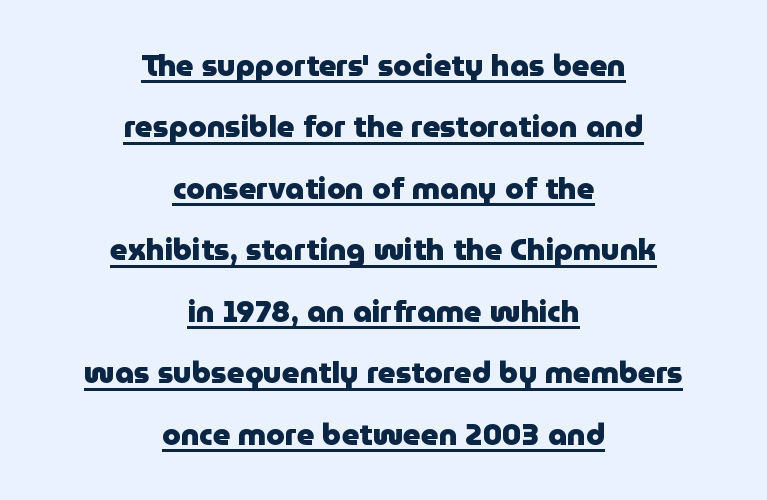
A full-strength bold gives these letters their thick strokes. Posture: straight, roman, zero tilt. These lines are rendered in a variable-pitch font. The rendering uses the underline text-decoration. Each letter's strokes conclude bluntly, with no projecting serifs. The rag falls on both sides of this text block equally.
